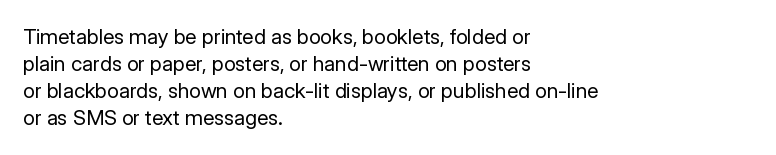
The passage shown is not underscored anywhere. Summary of vertical rhythm: regular, with standard interline spacing. The rag falls on the right side of this text block. Notice how the stems are strictly vertical — no italics here. Vertical stems look standard width or narrower in stroke.
